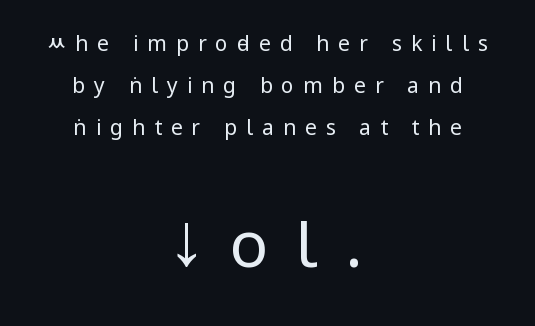
The image shows 64 px regular-weight, condensed sans-serif type, upright; set centered, loose line spacing (2.0x), unusually wide letter spacing (+0.43 em), not underlined; the second (bottom) block is 3.05x larger; low stroke contrast and a large x-height.
